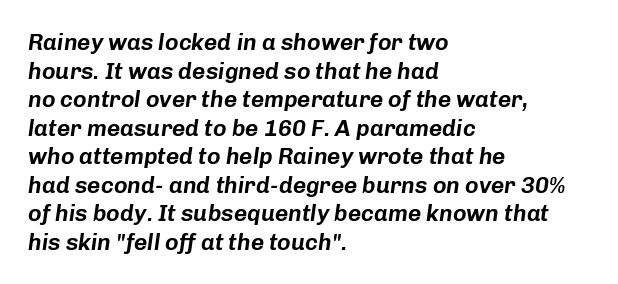
The image shows 23 px text type, italic (leaning right); set left-aligned, line spacing 1.24x, normal letter spacing, not underlined.
